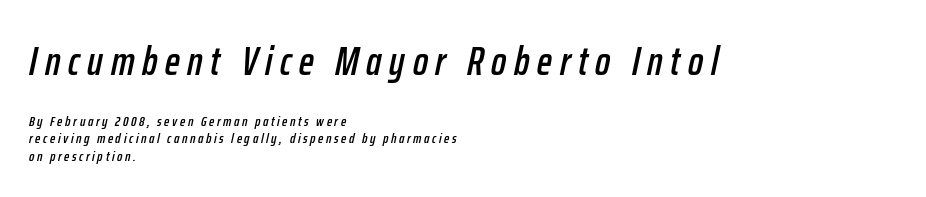
Q: Is the text italic (slanted)? A: Yes, it leans right by about 12 degrees.
Q: Is the text underlined? A: No.
Q: How is the paragraph aligned? A: Left-aligned.
Q: Which block of text is set in a larger size, the first (top) or the second (bottom)? A: The first (top) one.
Q: Width (condensed, normal, or wide)? A: Condensed.
Q: Stroke contrast? A: Low.
Q: x-height? A: Medium.
Q: Monospaced? A: No.
